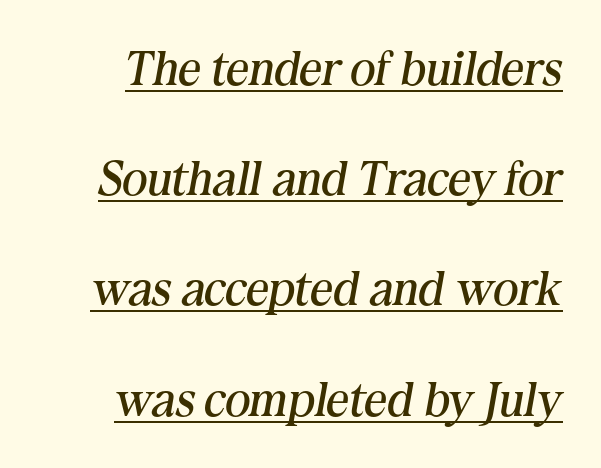
Q: Is the text bold? A: No.
Q: Is the text italic (slanted)? A: Yes, it leans right by about 10 degrees.
Q: Is the typeface a serif or a sans-serif typeface? A: Serif.
Q: Is the text underlined? A: Yes.
Q: Is the spacing between letters normal or unusually wide? A: Normal.
Q: Is the spacing between lines tight, normal or loose? A: Loose.
Q: Width (condensed, normal, or wide)? A: Normal.
Q: Stroke contrast? A: Medium.
Q: x-height? A: Medium.
Q: Monospaced? A: No.
